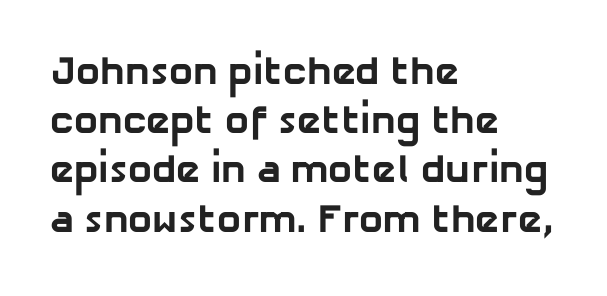
The image shows 40 px bold sans-serif type; set left-aligned, line spacing 1.23x, normal letter spacing, not underlined; low stroke contrast and a medium x-height.
